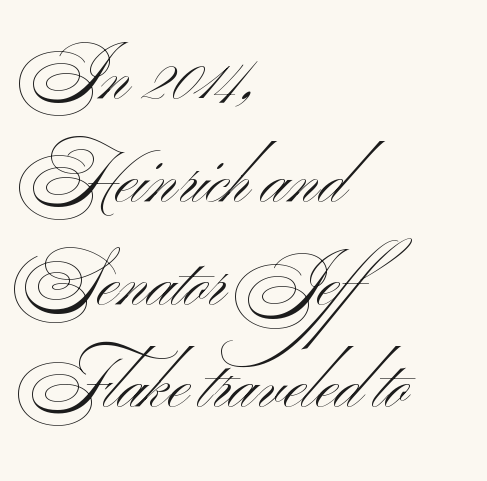
Q: Is the text bold? A: No.
Q: Is the text italic (slanted)? A: Yes.
Q: Is the typeface a serif or a sans-serif typeface? A: Sans-serif.
Q: Is the text underlined? A: No.
Q: How is the paragraph aligned? A: Left-aligned.
Q: Is the spacing between letters normal or unusually wide? A: Normal.
Q: Is the spacing between lines tight, normal or loose? A: Normal.
Q: Width (condensed, normal, or wide)? A: Wide.
Q: Stroke contrast? A: Medium.
Q: x-height? A: Small.
Q: Monospaced? A: No.
